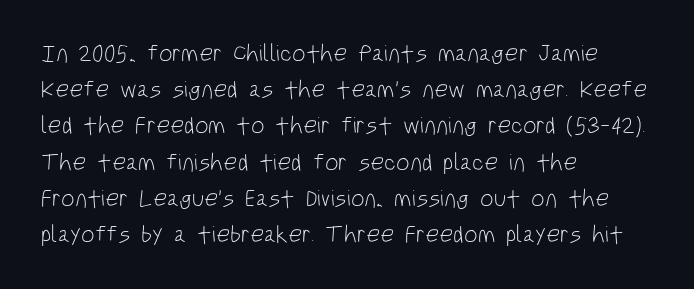
Q: Is the text bold? A: No.
Q: Is the text italic (slanted)? A: No, it is upright.
Q: Is the text underlined? A: No.
Q: How is the paragraph aligned? A: Left-aligned.
Q: Is the spacing between letters normal or unusually wide? A: Normal.
Q: Is the spacing between lines tight, normal or loose? A: Normal.
